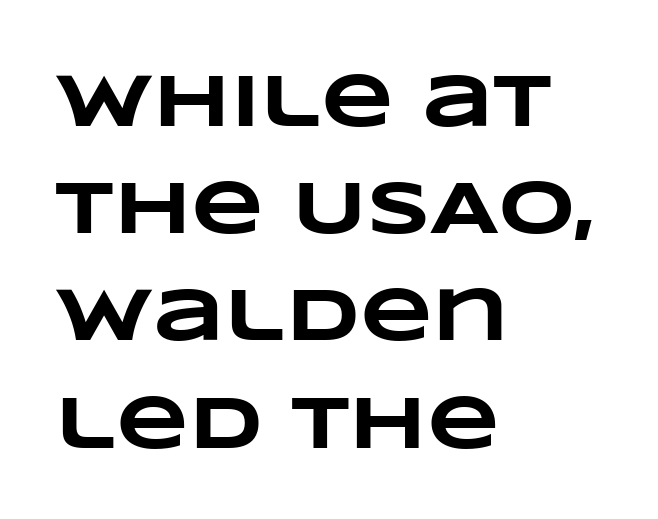
The image shows 75 px heavy, wide type; set left-aligned, normal line spacing (1.43x), normal letter spacing, not underlined; low stroke contrast and a large x-height.
